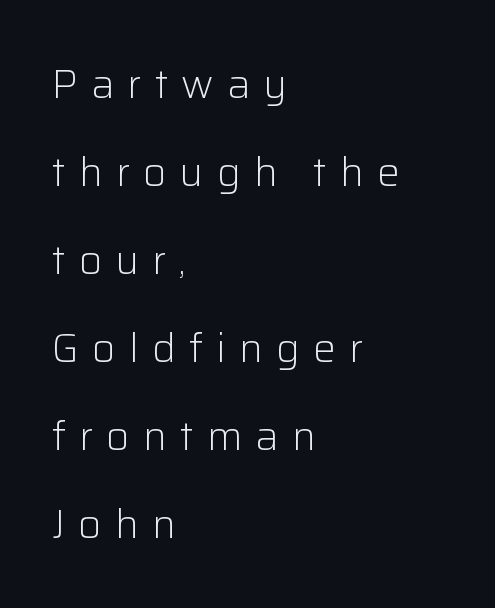
The image shows 40 px light sans-serif type, upright; set left-aligned, loose line spacing (2.2x), unusually wide letter spacing (+0.33 em), not underlined; low stroke contrast and a medium x-height.
